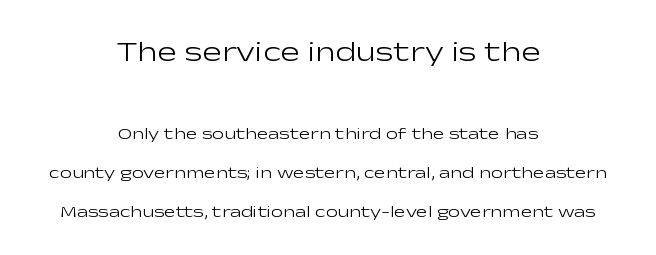
Posture: straight, roman, zero tilt. Typographically, this falls in the sans-serif category. The lines are quadded center. Do the characters align in a grid? No, the font is proportional.
